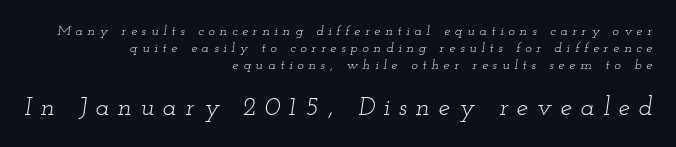
The image shows 26 px text type, italic (leaning right); set right-aligned, line spacing 1.2x, unusually wide letter spacing (+0.33 em), not underlined; the second (bottom) block is 1.86x larger.
